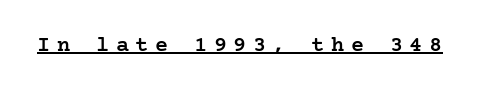
Q: Is the text bold? A: Semi-bold.
Q: Is the text italic (slanted)? A: No, it is upright.
Q: Is the text underlined? A: Yes.
Q: Is the spacing between letters normal or unusually wide? A: Unusually wide.
